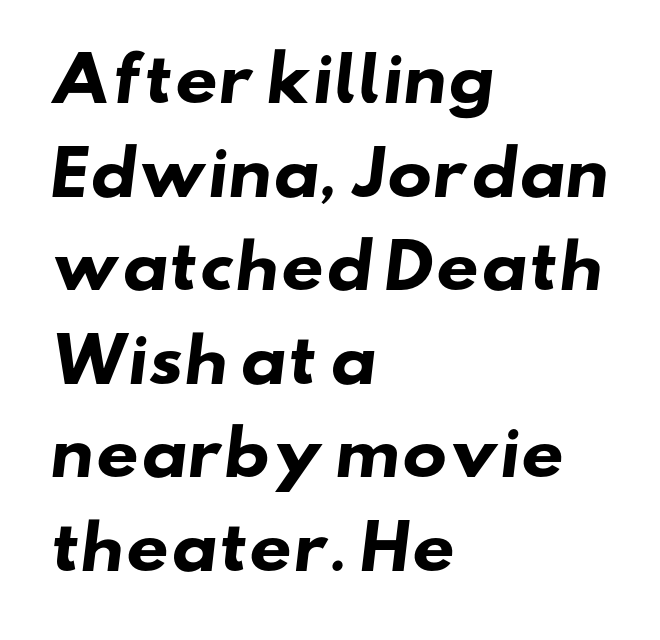
Q: Is the text bold? A: Yes.
Q: Is the typeface a serif or a sans-serif typeface? A: Sans-serif.
Q: Is the text underlined? A: No.
Q: How is the paragraph aligned? A: Left-aligned.
Q: Is the spacing between letters normal or unusually wide? A: Normal.
Q: Is the spacing between lines tight, normal or loose? A: Normal.
Q: Width (condensed, normal, or wide)? A: Wide.
Q: Stroke contrast? A: Low.
Q: x-height? A: Small.
Q: Monospaced? A: No.
